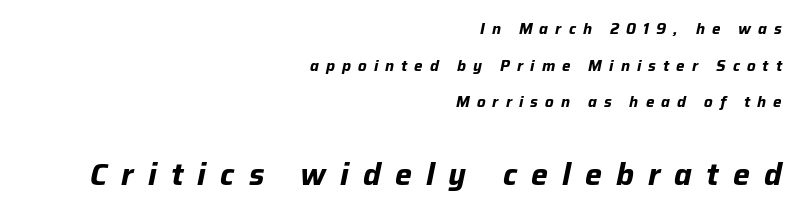
Q: Is the text bold? A: Yes.
Q: Is the text italic (slanted)? A: Yes, it leans right by about 12 degrees.
Q: Is the text underlined? A: No.
Q: How is the paragraph aligned? A: Right-aligned.
Q: Is the spacing between letters normal or unusually wide? A: Unusually wide.
Q: Is the spacing between lines tight, normal or loose? A: Loose.
Q: Which block of text is set in a larger size, the first (top) or the second (bottom)? A: The second (bottom) one.
Q: Width (condensed, normal, or wide)? A: Normal.
Q: Stroke contrast? A: Low.
Q: x-height? A: Medium.
Q: Monospaced? A: No.
